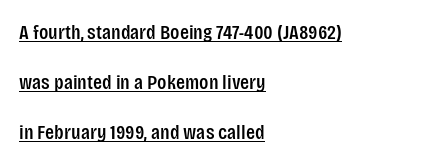
{"italic": "no", "underline": "yes", "align": "left", "line_spacing": "loose", "line_spacing_ratio": 2.39, "letter_spacing": "normal", "letter_spacing_em": 0.0, "glyph_px": 21}
